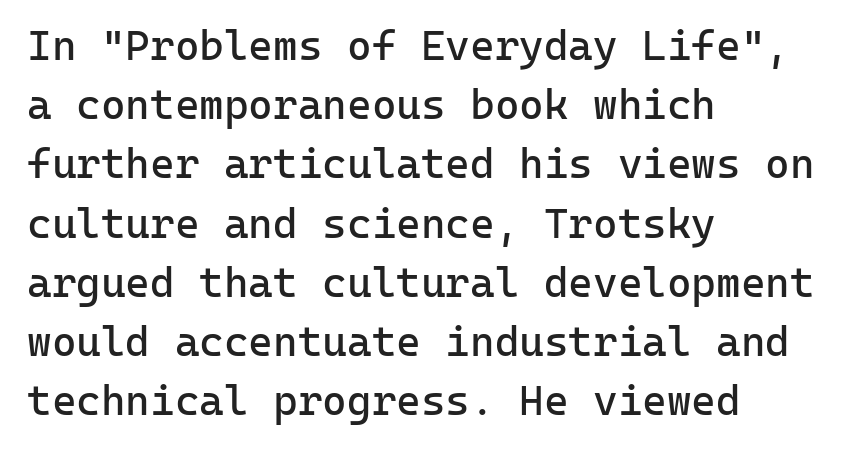
Q: Is the text bold? A: No.
Q: Is the text italic (slanted)? A: No, it is upright.
Q: Is the typeface a serif or a sans-serif typeface? A: Sans-serif.
Q: Is the text underlined? A: No.
Q: How is the paragraph aligned? A: Left-aligned.
Q: Is the spacing between letters normal or unusually wide? A: Normal.
Q: Is the spacing between lines tight, normal or loose? A: Normal.
Q: Width (condensed, normal, or wide)? A: Normal.
Q: Stroke contrast? A: Low.
Q: x-height? A: Medium.
Q: Monospaced? A: Yes.
